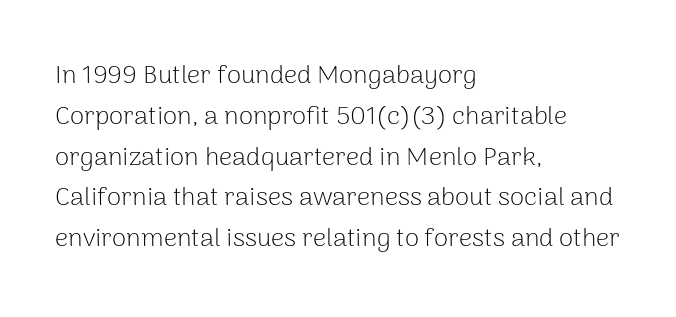
{"italic": "no", "bold": "no", "underline": "no", "align": "left", "line_spacing": "normal", "line_spacing_ratio": 1.57, "letter_spacing": "normal", "letter_spacing_em": 0.0, "glyph_px": 26}
